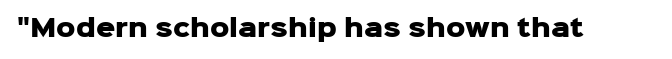
{"italic": "no", "bold": "yes", "underline": "no", "letter_spacing": "normal", "letter_spacing_em": 0.0, "glyph_px": 24}
